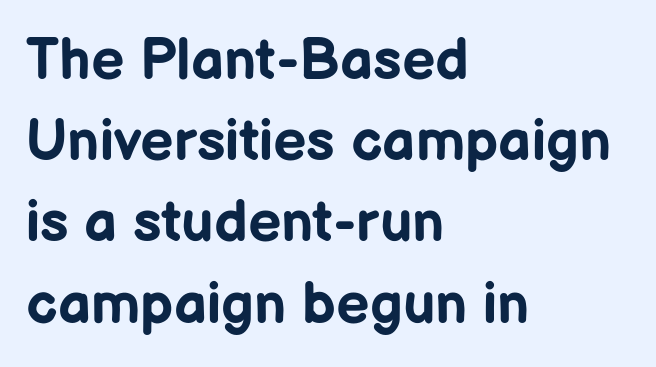
A classic flush-left, rag-right setting is used for this passage. This rendering employs a face without finishing strokes, i.e., a sans-serif. Just letters on the line, the space beneath them empty. Here the designer chose a conventional face with non-uniform glyph widths. Designer's note — italics off, roman on.
